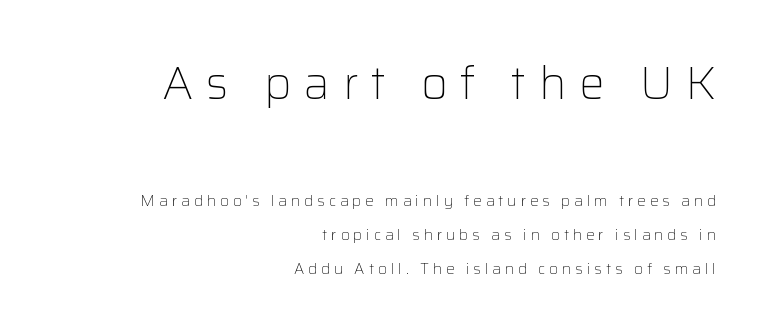
Q: Is the text bold? A: No.
Q: Is the text italic (slanted)? A: No, it is upright.
Q: Is the typeface a serif or a sans-serif typeface? A: Sans-serif.
Q: Is the text underlined? A: No.
Q: How is the paragraph aligned? A: Right-aligned.
Q: Is the spacing between letters normal or unusually wide? A: Unusually wide.
Q: Is the spacing between lines tight, normal or loose? A: Loose.
Q: Which block of text is set in a larger size, the first (top) or the second (bottom)? A: The first (top) one.
Q: Width (condensed, normal, or wide)? A: Normal.
Q: Stroke contrast? A: Low.
Q: x-height? A: Medium.
Q: Monospaced? A: No.
